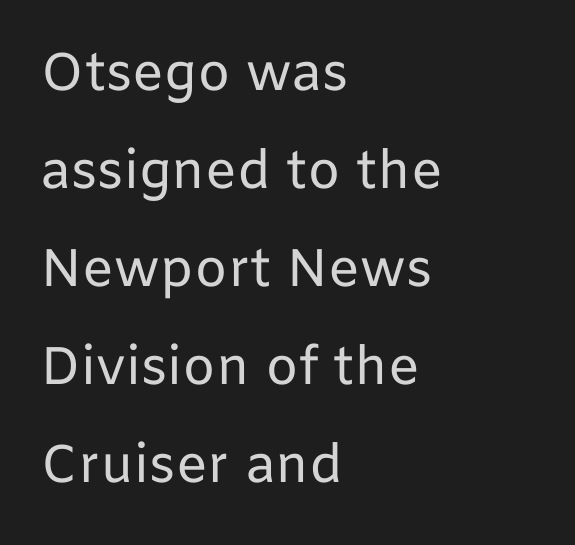
The image shows 53 px regular-weight sans-serif type, upright; set left-aligned, line spacing 1.85x, normal letter spacing, not underlined; low stroke contrast and a medium x-height.
